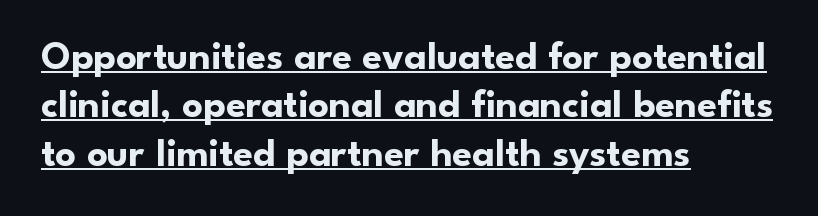
{"serif": "no", "italic": "no", "bold": "yes", "weight": "bold", "width": "normal", "stroke_contrast": "low", "x_height": "small", "monospaced": "no", "underline": "yes", "align": "left", "line_spacing_ratio": 1.21, "letter_spacing": "normal", "letter_spacing_em": 0.0, "glyph_px": 40}
